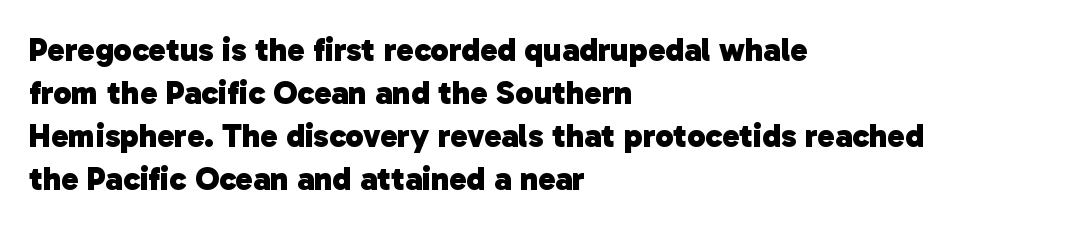
{"serif": "no", "bold": "yes", "weight": "heavy", "width": "normal", "stroke_contrast": "low", "x_height": "medium", "monospaced": "no", "underline": "no", "align": "left", "line_spacing": "normal", "line_spacing_ratio": 1.3, "letter_spacing": "normal", "letter_spacing_em": 0.0, "glyph_px": 33}
